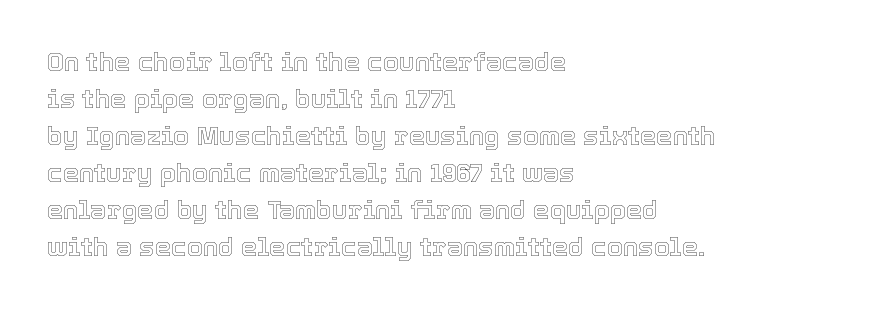
{"italic": "no", "underline": "no", "align": "left", "line_spacing": "normal", "line_spacing_ratio": 1.42, "letter_spacing": "normal", "letter_spacing_em": 0.0, "glyph_px": 26}
